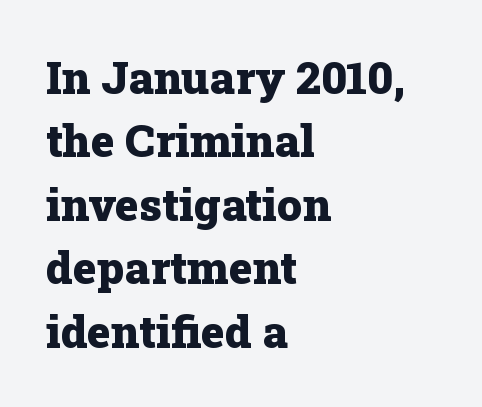
The image shows 45 px heavy serif type, upright; set left-aligned, normal line spacing (1.41x), normal letter spacing, not underlined; low stroke contrast and a medium x-height.
